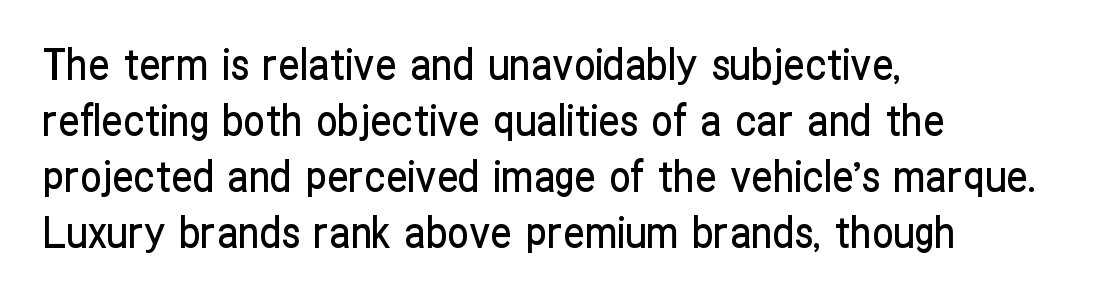
The image shows 43 px condensed sans-serif type, upright; set left-aligned, normal line spacing (1.3x), normal letter spacing, not underlined; low stroke contrast and a medium x-height.
